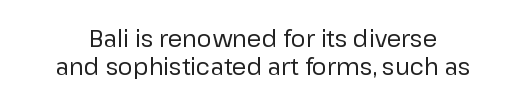
This reads as an unemphasized weight, regular at the heaviest. Nobody drew a line under any word here. The type is set solid horizontally, with unmodified tracking. You can tell it's not italic because the verticals are truly vertical.
